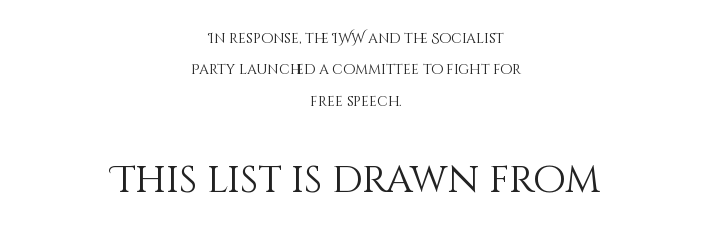
The paragraph shown floats in the horizontal middle. Looks like regular typesetting: each glyph gets only the width it needs. Is the stroke heavy? The answer is a plain regular-or-lighter. The later block is typeset at a bigger size than the earlier block. You can tell it's not italic because the verticals are truly vertical.
